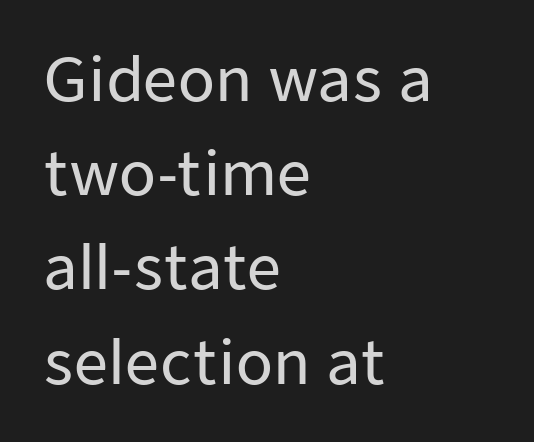
Q: Is the text italic (slanted)? A: No, it is upright.
Q: Is the typeface a serif or a sans-serif typeface? A: Sans-serif.
Q: Is the text underlined? A: No.
Q: How is the paragraph aligned? A: Left-aligned.
Q: Is the spacing between letters normal or unusually wide? A: Normal.
Q: Is the spacing between lines tight, normal or loose? A: Normal.
Q: Width (condensed, normal, or wide)? A: Normal.
Q: Stroke contrast? A: Low.
Q: x-height? A: Medium.
Q: Monospaced? A: No.
